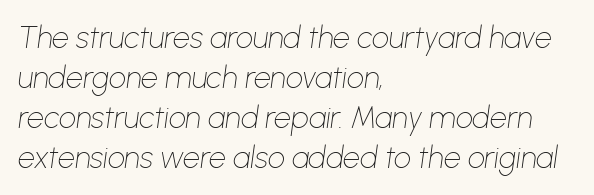
Q: Is the text bold? A: No.
Q: Is the text italic (slanted)? A: Yes, it leans right by about 8 degrees.
Q: Is the text underlined? A: No.
Q: How is the paragraph aligned? A: Left-aligned.
Q: Is the spacing between letters normal or unusually wide? A: Normal.
Q: Is the spacing between lines tight, normal or loose? A: Normal.
Q: Width (condensed, normal, or wide)? A: Normal.
Q: Stroke contrast? A: Low.
Q: x-height? A: Medium.
Q: Monospaced? A: No.
